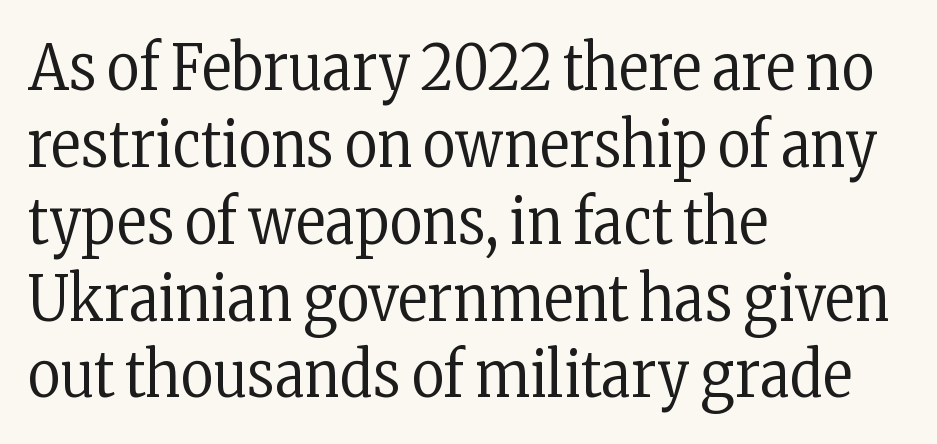
{"serif": "yes", "italic": "no", "bold": "no", "weight": "regular", "width": "condensed", "stroke_contrast": "low", "x_height": "medium", "monospaced": "no", "underline": "no", "align": "left", "line_spacing_ratio": 1.22, "letter_spacing": "normal", "letter_spacing_em": 0.0, "glyph_px": 63}
